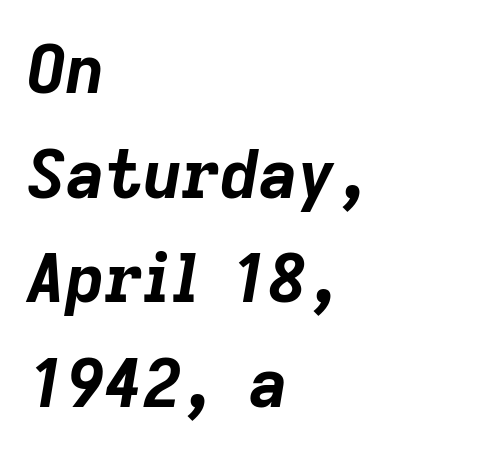
{"italic": "yes", "lean": "right", "slant_degrees": 9, "bold": "yes", "weight": "bold", "width": "normal", "stroke_contrast": "low", "x_height": "medium", "monospaced": "no", "underline": "no", "align": "left", "line_spacing": "normal", "line_spacing_ratio": 1.56, "letter_spacing": "normal", "letter_spacing_em": 0.0, "glyph_px": 67}
